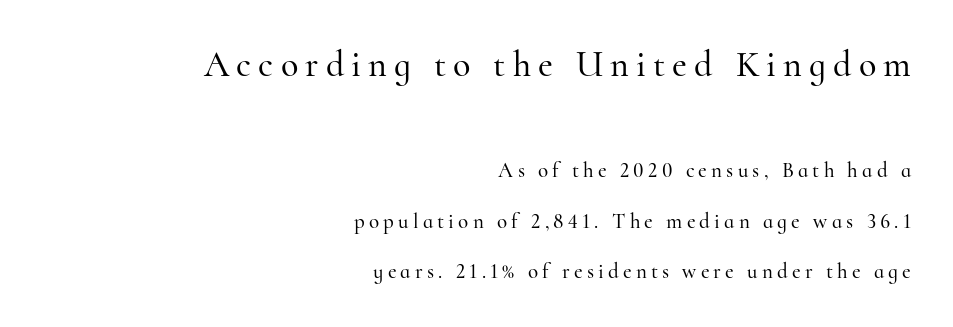
Designer's note — italics off, roman on. Is there much room between lines? Yes — plenty of vertical air separates them. Examine the stroke ends and you'll spot serifs. These lines have a slow, spaced-out rhythm from letter to letter. Varying glyph widths throughout — classic text-font behaviour. Leftover space on each line is placed entirely before the opening word.
